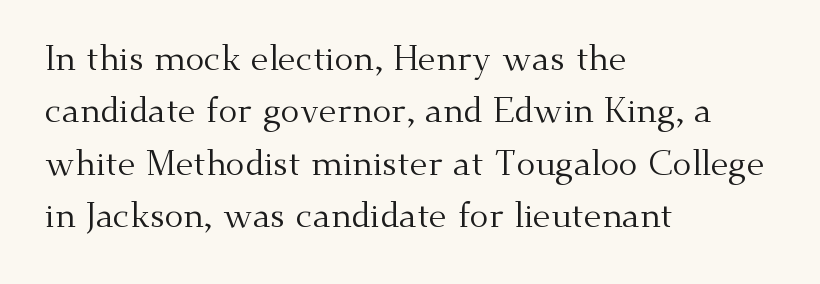
This is roman type, the default non-slanted kind. Alignment: flush left. How are the letters spaced? Ordinarily, with no added tracking. A typesetter would label this face a serif. Varying glyph widths throughout — classic text-font behaviour. This block has exactly the height ordinary leading produces.
